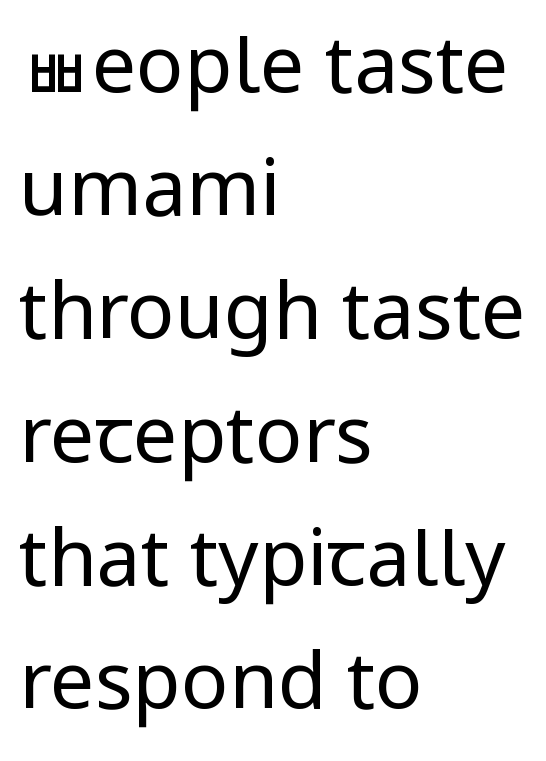
The image shows 79 px regular-weight, condensed sans-serif type, upright; set left-aligned, normal line spacing (1.56x), normal letter spacing, not underlined; low stroke contrast.
